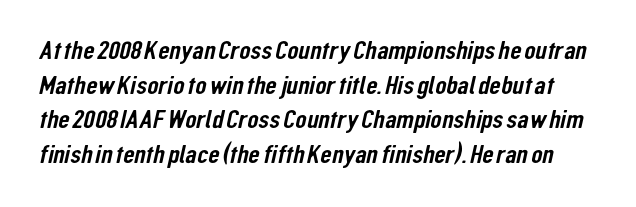
Q: Is the text underlined? A: No.
Q: Is the spacing between letters normal or unusually wide? A: Normal.
Q: Is the spacing between lines tight, normal or loose? A: Normal.
